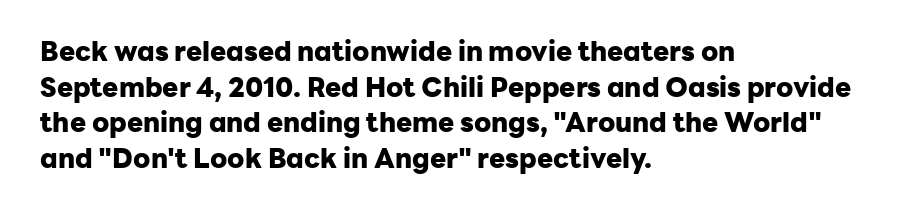
The image shows 27 px bold type, upright; set left-aligned, normal line spacing (1.32x), normal letter spacing, not underlined.
